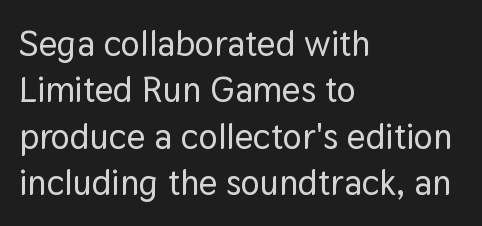
The image shows 36 px sans-serif type, upright; set left-aligned, normal line spacing (1.29x), normal letter spacing, not underlined; low stroke contrast and a medium x-height.
